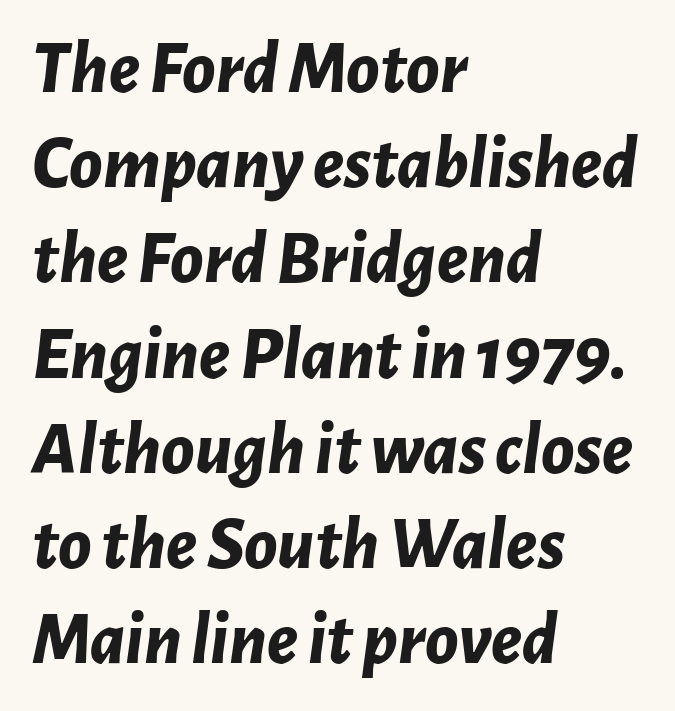
Q: Is the text bold? A: Yes.
Q: Is the text italic (slanted)? A: Yes, it leans right by about 7 degrees.
Q: Is the text underlined? A: No.
Q: How is the paragraph aligned? A: Left-aligned.
Q: Is the spacing between letters normal or unusually wide? A: Normal.
Q: Is the spacing between lines tight, normal or loose? A: Normal.
Q: Width (condensed, normal, or wide)? A: Normal.
Q: Stroke contrast? A: Low.
Q: x-height? A: Medium.
Q: Monospaced? A: No.
